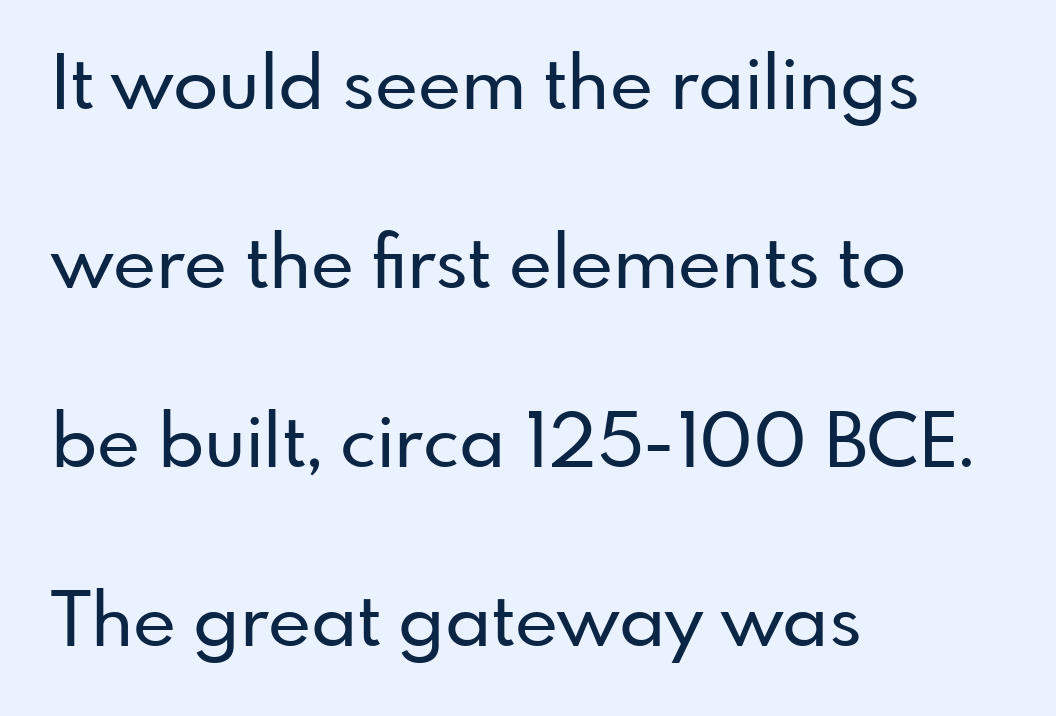
Q: Is the text italic (slanted)? A: No, it is upright.
Q: Is the typeface a serif or a sans-serif typeface? A: Sans-serif.
Q: Is the text underlined? A: No.
Q: How is the paragraph aligned? A: Left-aligned.
Q: Is the spacing between letters normal or unusually wide? A: Normal.
Q: Is the spacing between lines tight, normal or loose? A: Loose.
Q: Width (condensed, normal, or wide)? A: Normal.
Q: Stroke contrast? A: Low.
Q: x-height? A: Small.
Q: Monospaced? A: No.
